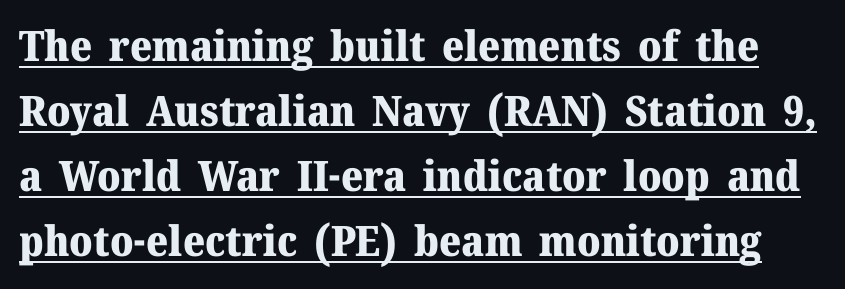
{"serif": "yes", "italic": "no", "bold": "yes", "weight": "heavy", "width": "normal", "stroke_contrast": "medium", "x_height": "medium", "monospaced": "no", "underline": "yes", "line_spacing": "normal", "line_spacing_ratio": 1.55, "letter_spacing": "normal", "letter_spacing_em": 0.0, "glyph_px": 42}
